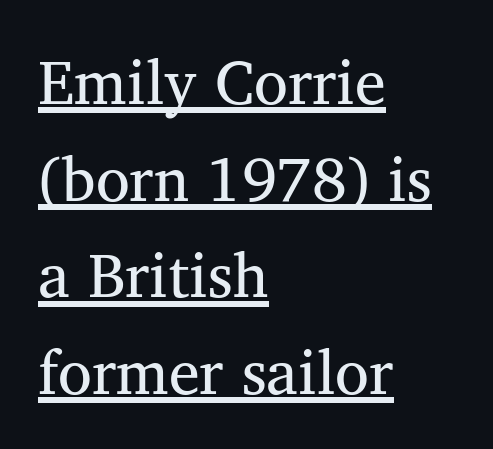
Q: Is the text bold? A: No.
Q: Is the typeface a serif or a sans-serif typeface? A: Serif.
Q: Is the text underlined? A: Yes.
Q: How is the paragraph aligned? A: Left-aligned.
Q: Is the spacing between letters normal or unusually wide? A: Normal.
Q: Is the spacing between lines tight, normal or loose? A: Normal.
Q: Width (condensed, normal, or wide)? A: Normal.
Q: Stroke contrast? A: Medium.
Q: x-height? A: Medium.
Q: Monospaced? A: No.
